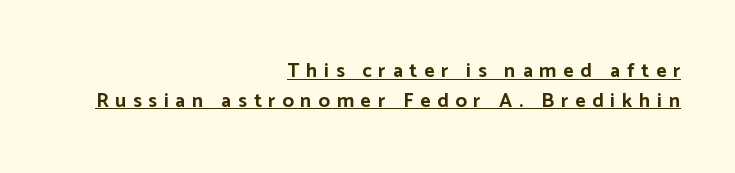
The image shows 20 px bold type, upright; set right-aligned, normal line spacing (1.48x), unusually wide letter spacing (+0.34 em), underlined.
